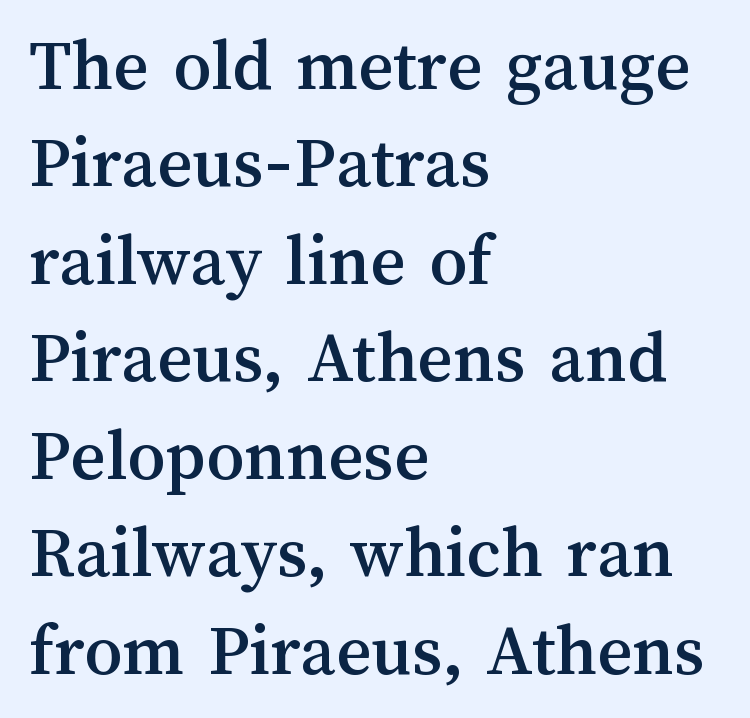
The image shows 75 px text type, upright; set left-aligned, normal line spacing (1.3x), normal letter spacing, not underlined; medium stroke contrast and a medium x-height.
